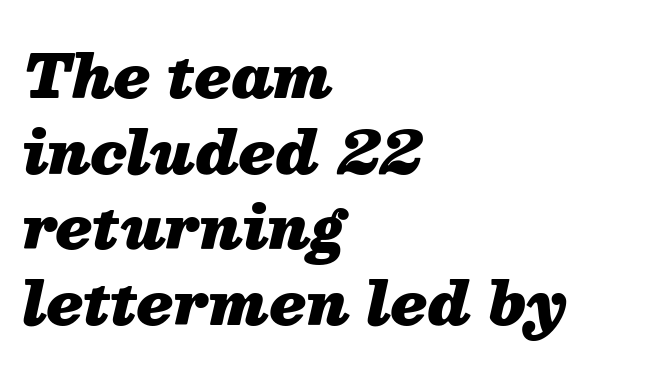
The image shows 59 px heavy type, italic (leaning right); set left-aligned, normal line spacing (1.28x), normal letter spacing, not underlined; medium stroke contrast and a medium x-height.
